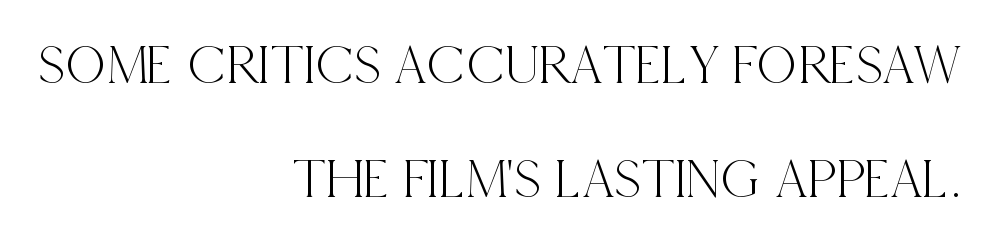
{"serif": "yes", "italic": "no", "width": "condensed", "x_height": "large", "monospaced": "no", "underline": "no", "align": "right", "line_spacing": "loose", "line_spacing_ratio": 2.03, "letter_spacing": "normal", "letter_spacing_em": 0.0, "glyph_px": 56}
